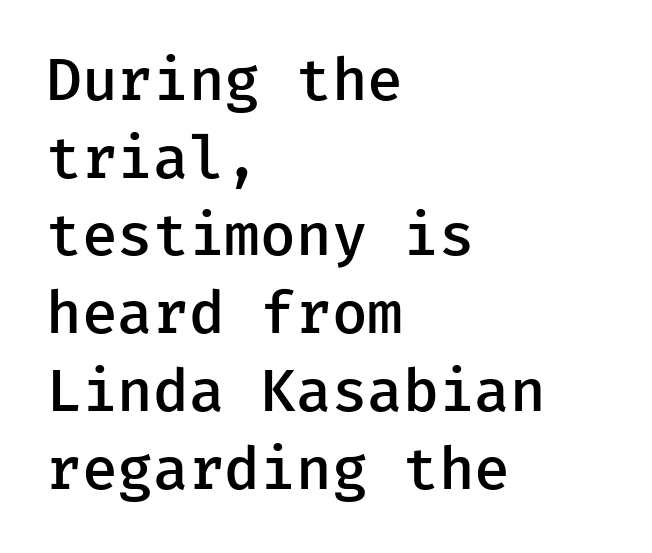
Does the leading feel generous? No, just average. These lines were composed using upright roman letters. The face used here is rendered with its standard letterfit. All the whitespace from short lines collects on the right.
